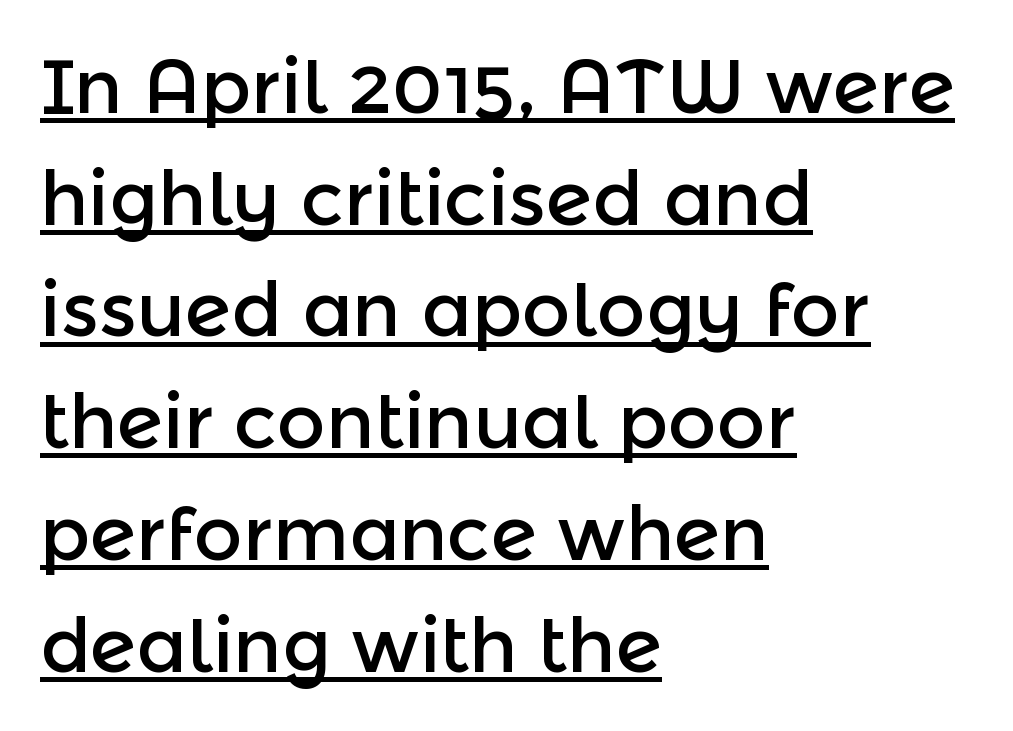
A continuous stroke trails under the words, as in a hyperlink. Each line starts at the same left margin while the right side varies. This rendering leaves character spacing at its baseline value. This sample keeps an unexceptional amount of space between lines. Proportional: the letters do not fall into vertical columns.
